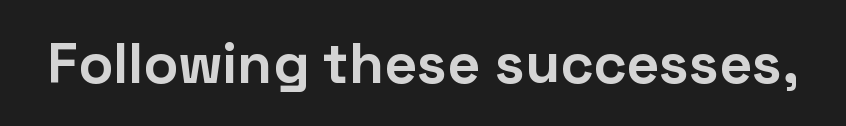
The image shows 57 px bold sans-serif type, upright; set normal letter spacing, not underlined; low stroke contrast and a medium x-height.
